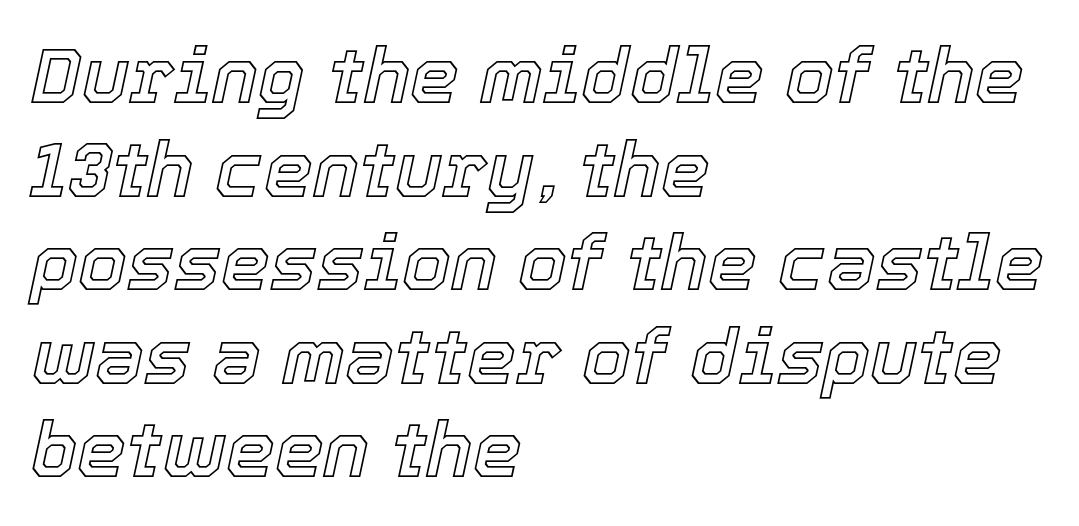
The image shows 78 px text type, italic (leaning right); set left-aligned, line spacing 1.2x, normal letter spacing, not underlined; a medium x-height.
